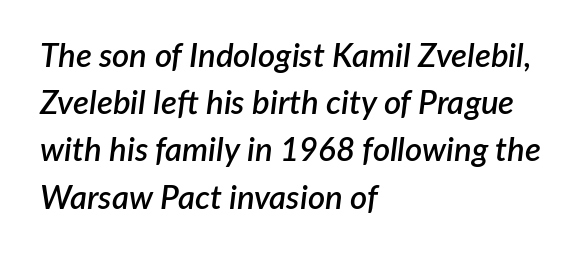
{"italic": "yes", "lean": "right", "slant_degrees": 7, "bold": "semi", "weight": "semibold", "width": "normal", "stroke_contrast": "low", "x_height": "medium", "monospaced": "no", "underline": "no", "align": "left", "line_spacing": "normal", "line_spacing_ratio": 1.43, "letter_spacing": "normal", "letter_spacing_em": 0.0, "glyph_px": 33}
